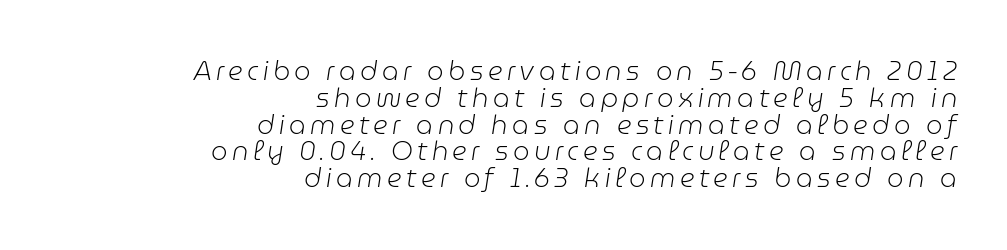
{"italic": "yes", "lean": "right", "slant_degrees": 9, "bold": "no", "underline": "no", "align": "right", "line_spacing": "tight", "line_spacing_ratio": 1.03, "glyph_px": 26}
